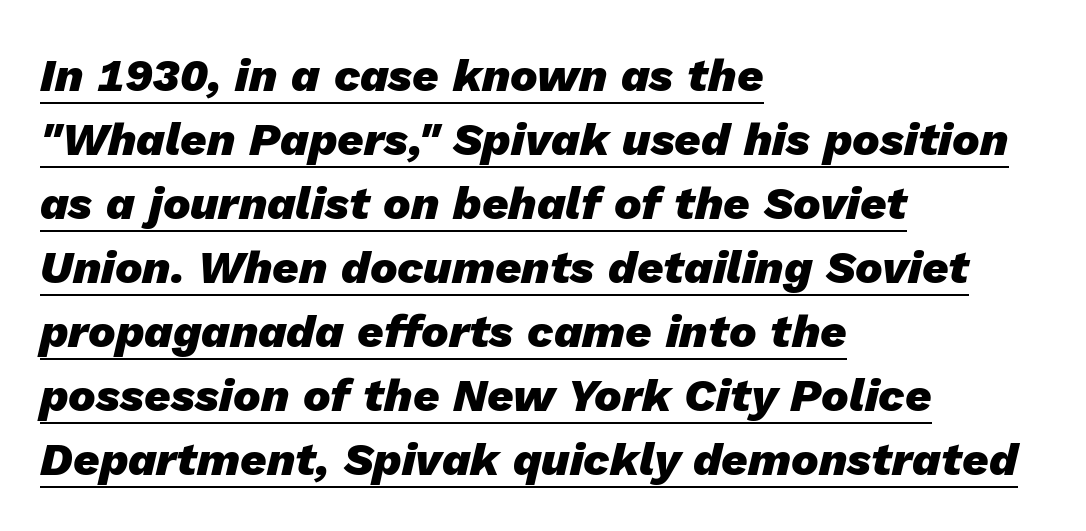
{"italic": "yes", "lean": "right", "slant_degrees": 13, "bold": "yes", "weight": "heavy", "width": "normal", "stroke_contrast": "low", "x_height": "medium", "monospaced": "no", "underline": "yes", "align": "left", "line_spacing": "normal", "line_spacing_ratio": 1.39, "letter_spacing": "normal", "letter_spacing_em": 0.0, "glyph_px": 46}
